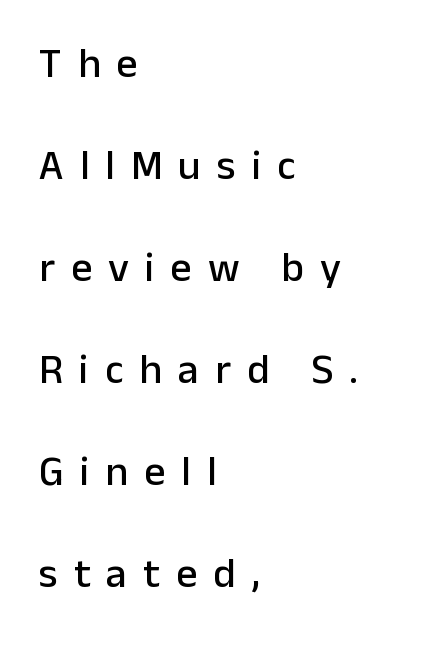
These lines are rendered in a variable-pitch font. Caption: expanded tracking, letters set apart. Notice how the stems are strictly vertical — no italics here. Check under the words: just untouched page.
